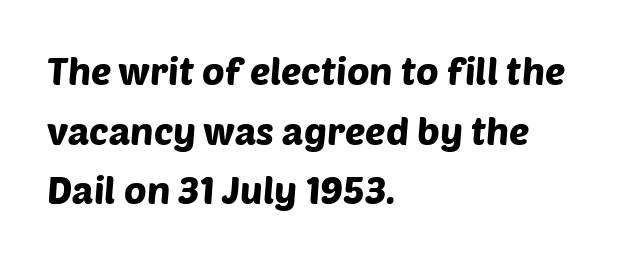
All the whitespace from short lines collects on the right. Compared with typical body copy, the letter spacing here is the same. Interline gaps are of average width in this sample. Varying glyph widths throughout — classic text-font behaviour. Serif or sans? Sans — the stroke terminals are bare.
